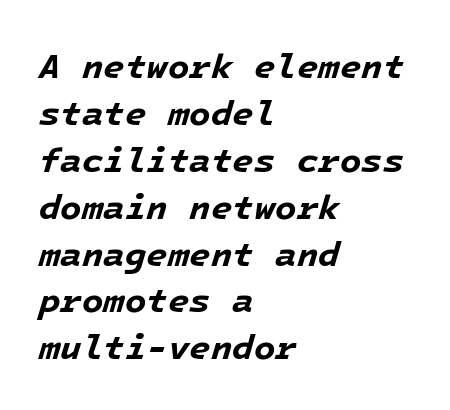
Q: Is the text bold? A: Yes.
Q: Is the text italic (slanted)? A: Yes, it leans right by about 16 degrees.
Q: Is the text underlined? A: No.
Q: How is the paragraph aligned? A: Left-aligned.
Q: Is the spacing between letters normal or unusually wide? A: Normal.
Q: Is the spacing between lines tight, normal or loose? A: Normal.
Q: Width (condensed, normal, or wide)? A: Normal.
Q: Stroke contrast? A: Low.
Q: x-height? A: Medium.
